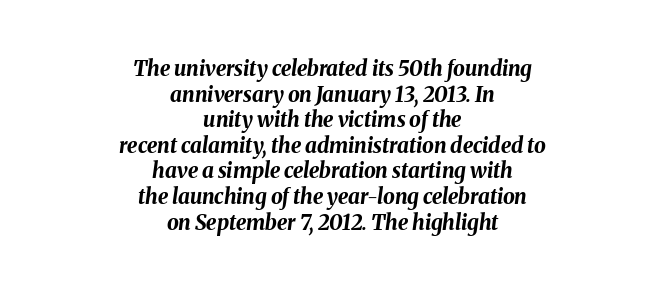
The image shows 21 px bold type, italic (leaning right); set centered, line spacing 1.22x, normal letter spacing, not underlined.
